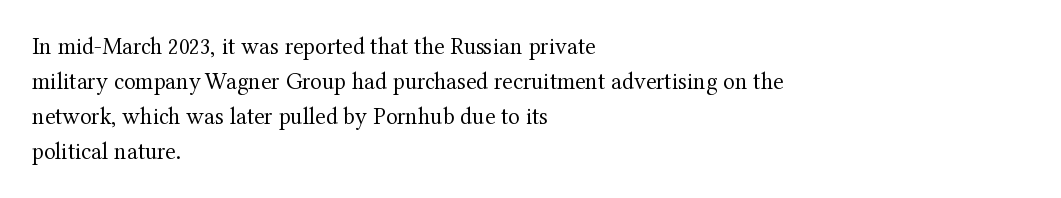
Q: Is the text bold? A: No.
Q: Is the text italic (slanted)? A: No, it is upright.
Q: Is the text underlined? A: No.
Q: How is the paragraph aligned? A: Left-aligned.
Q: Is the spacing between letters normal or unusually wide? A: Normal.
Q: Is the spacing between lines tight, normal or loose? A: Normal.
